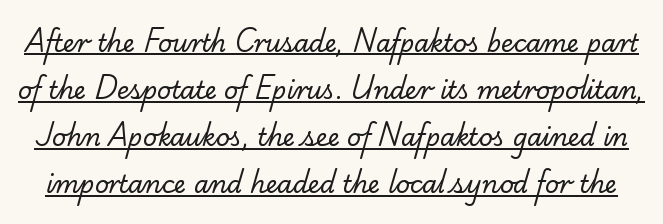
These characters rest on top of a visible drawn line. The vertical gap from one line to the next is large. Stem width sits at or under what a default text font uses. Characters follow at the spacing the type designer built in.
